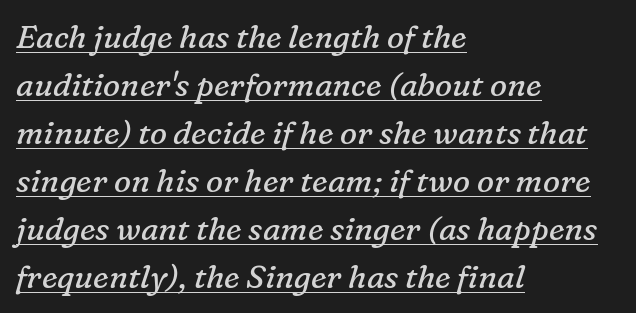
The image shows 32 px regular-weight serif type, italic (leaning right); set left-aligned, normal line spacing (1.5x), normal letter spacing, underlined; low stroke contrast and a medium x-height.
